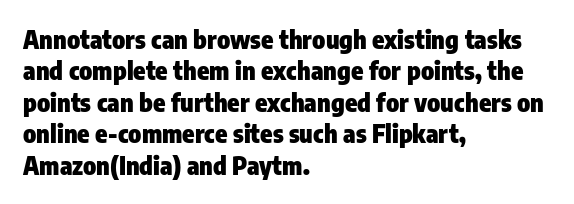
Q: Is the text bold? A: Yes.
Q: Is the text italic (slanted)? A: No, it is upright.
Q: Is the text underlined? A: No.
Q: How is the paragraph aligned? A: Left-aligned.
Q: Is the spacing between letters normal or unusually wide? A: Normal.
Q: Is the spacing between lines tight, normal or loose? A: Normal.
